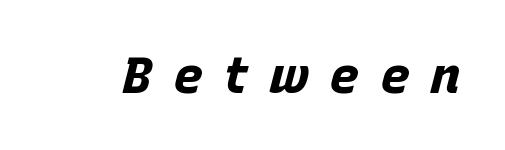
Q: Is the text bold? A: Yes.
Q: Is the text italic (slanted)? A: Yes, it leans right by about 15 degrees.
Q: Is the text underlined? A: No.
Q: Is the spacing between letters normal or unusually wide? A: Unusually wide.
Q: Width (condensed, normal, or wide)? A: Normal.
Q: Stroke contrast? A: Low.
Q: x-height? A: Large.
Q: Monospaced? A: No.
